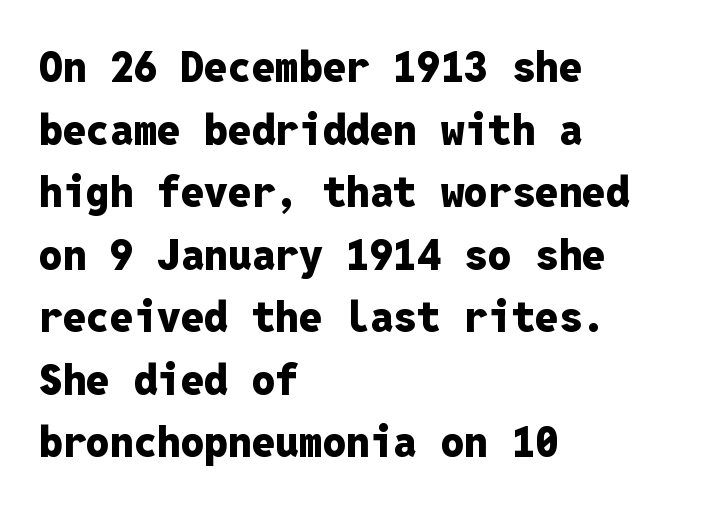
Q: Is the text bold? A: Yes.
Q: Is the text italic (slanted)? A: No, it is upright.
Q: Is the typeface a serif or a sans-serif typeface? A: Sans-serif.
Q: Is the text underlined? A: No.
Q: How is the paragraph aligned? A: Left-aligned.
Q: Is the spacing between letters normal or unusually wide? A: Normal.
Q: Is the spacing between lines tight, normal or loose? A: Normal.
Q: Width (condensed, normal, or wide)? A: Normal.
Q: Stroke contrast? A: Low.
Q: x-height? A: Medium.
Q: Monospaced? A: Yes.
